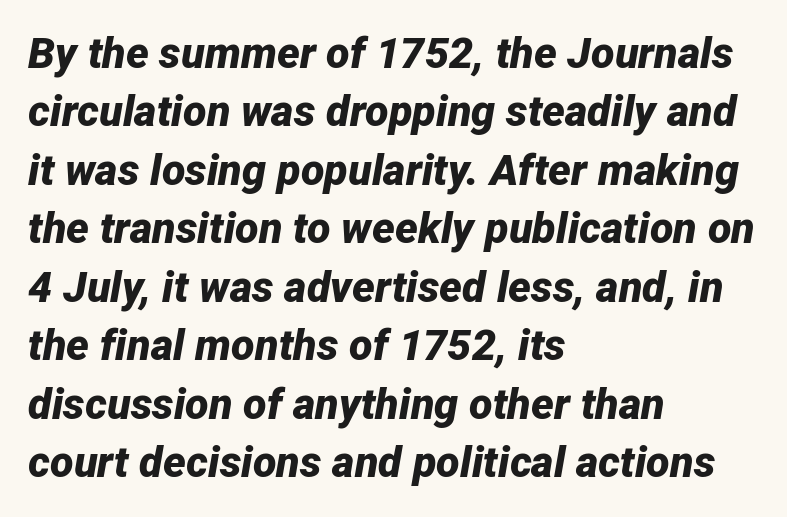
Q: Is the text bold? A: Yes.
Q: Is the text italic (slanted)? A: Yes, it leans right by about 12 degrees.
Q: Is the text underlined? A: No.
Q: How is the paragraph aligned? A: Left-aligned.
Q: Is the spacing between letters normal or unusually wide? A: Normal.
Q: Is the spacing between lines tight, normal or loose? A: Normal.
Q: Width (condensed, normal, or wide)? A: Normal.
Q: Stroke contrast? A: Low.
Q: x-height? A: Medium.
Q: Monospaced? A: No.
